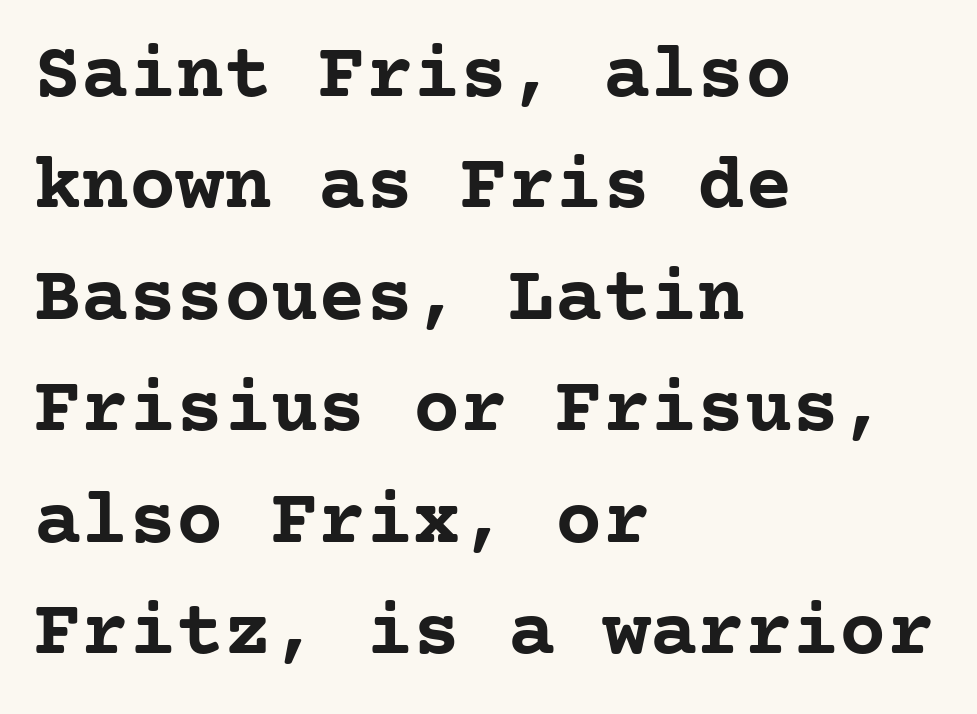
{"serif": "yes", "italic": "no", "bold": "yes", "weight": "semibold", "width": "normal", "stroke_contrast": "low", "x_height": "medium", "underline": "no", "align": "left", "line_spacing": "normal", "line_spacing_ratio": 1.41, "letter_spacing": "normal", "letter_spacing_em": 0.0, "glyph_px": 79}
